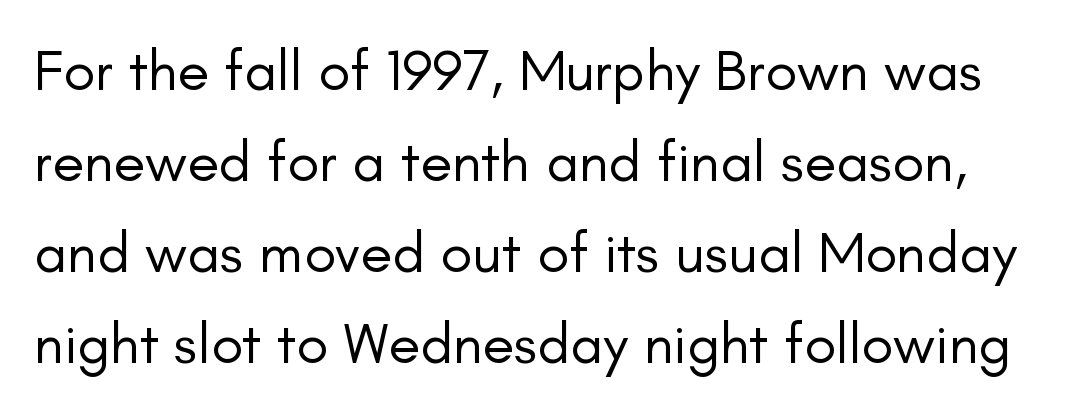
Q: Is the text bold? A: No.
Q: Is the text italic (slanted)? A: No, it is upright.
Q: Is the typeface a serif or a sans-serif typeface? A: Sans-serif.
Q: Is the text underlined? A: No.
Q: Is the spacing between letters normal or unusually wide? A: Normal.
Q: Is the spacing between lines tight, normal or loose? A: Normal.
Q: Width (condensed, normal, or wide)? A: Normal.
Q: Stroke contrast? A: Low.
Q: x-height? A: Small.
Q: Monospaced? A: No.
